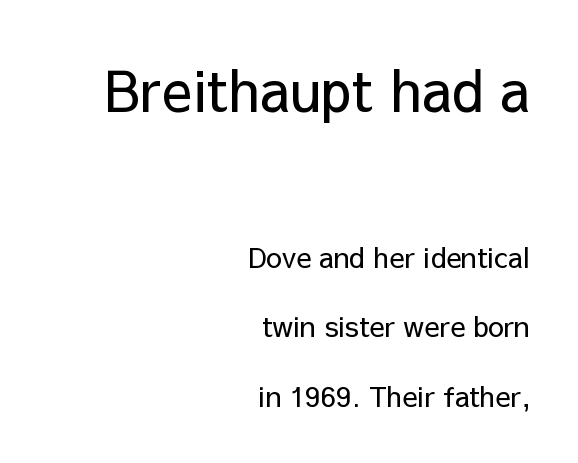
{"serif": "no", "italic": "no", "bold": "no", "weight": "regular", "width": "normal", "stroke_contrast": "low", "x_height": "medium", "monospaced": "no", "underline": "no", "align": "right", "line_spacing": "loose", "line_spacing_ratio": 2.49, "letter_spacing": "normal", "letter_spacing_em": 0.0, "larger_block": "first", "size_ratio": 2.04, "glyph_px": 57}
